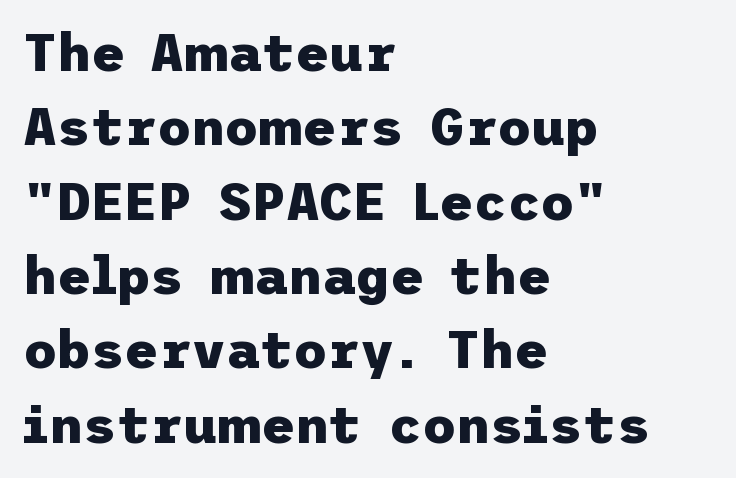
{"serif": "no", "italic": "no", "bold": "yes", "weight": "heavy", "width": "normal", "stroke_contrast": "low", "x_height": "medium", "underline": "no", "align": "left", "line_spacing": "normal", "line_spacing_ratio": 1.43, "letter_spacing": "normal", "letter_spacing_em": 0.0, "glyph_px": 52}
